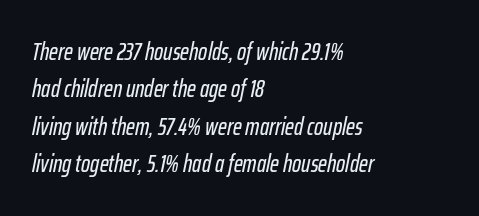
The image shows 24 px text type, italic (leaning right); set left-aligned, normal line spacing (1.56x), normal letter spacing, not underlined.
